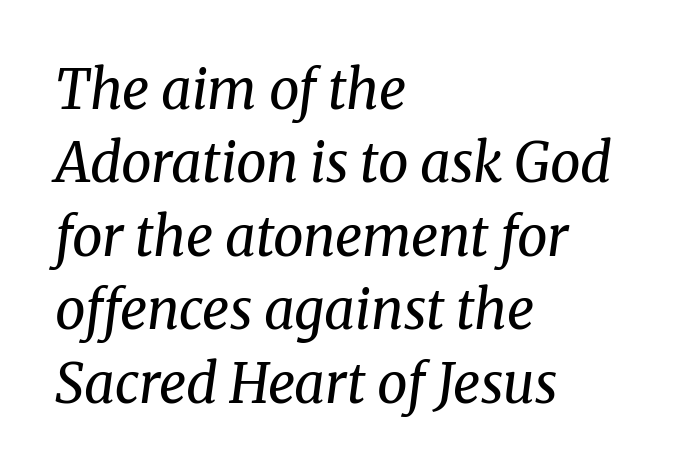
The image shows 54 px regular-weight serif type, italic (leaning right); set left-aligned, normal line spacing (1.36x), normal letter spacing, not underlined; medium stroke contrast and a medium x-height.
